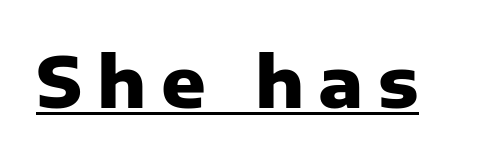
Chunky letters — that's bold for sure. Type style note: lacks serifs. The passage shown is typed in a proportional face where columns would drift. The rendering inserts visible extra space after every character. Decoration check: the copy is underlined. The font's upright variant was chosen for this text.
